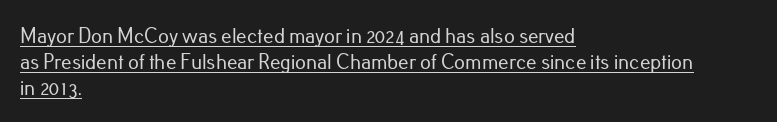
A student would call this left alignment; a typographer would say flush left, rag right. A typographer would call this underscored text. Does the lettering tilt? It doesn't — this is upright. The passage shown has conventional tracking throughout.
